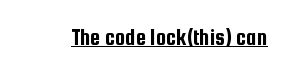
The image shows 23 px text type, upright; set normal letter spacing, underlined.
